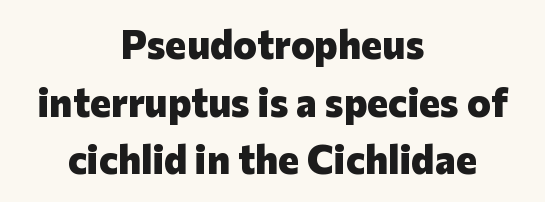
The lines are quadded center. In terms of leading, this rendering sits right in the middle. The baseline area is clear. The type family on display is of the sans-serif kind. This is heavy type, rendered in bold. No extra tracking has been applied to these lines.
